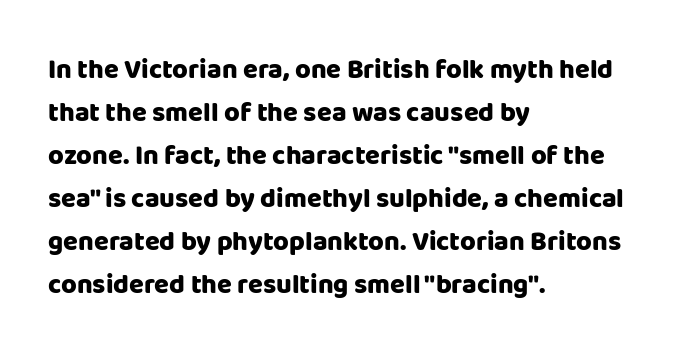
Typesetter's note: full bold, strokes at maximum text heaviness. Quick note: interline space is typical. Compared with a centered layout, this one pins lines to the left instead. Tall strokes in this sample are plumb rather than angled. The tracking reads as untouched default to a designer's eye. Has an underline been added? It has not.
